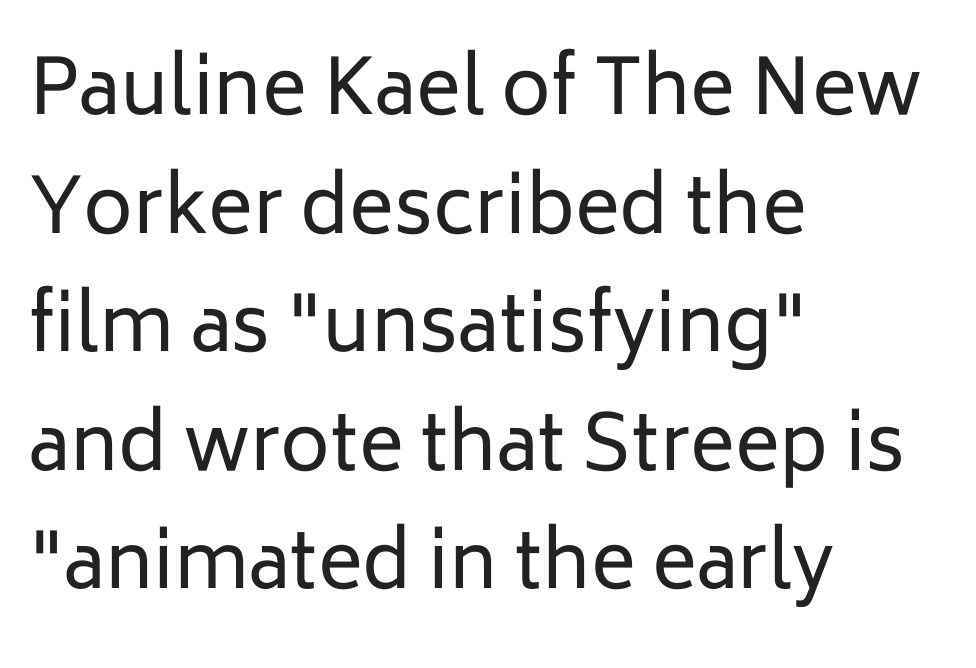
The rendering anchors every line to the left-hand side. Unbolded letterforms with no extra heft. Horizontal bands of white between lines are of average thickness. Anything drawn beneath the words? Only blank space. The rendering uses natural spacing where letterforms have individual widths.
